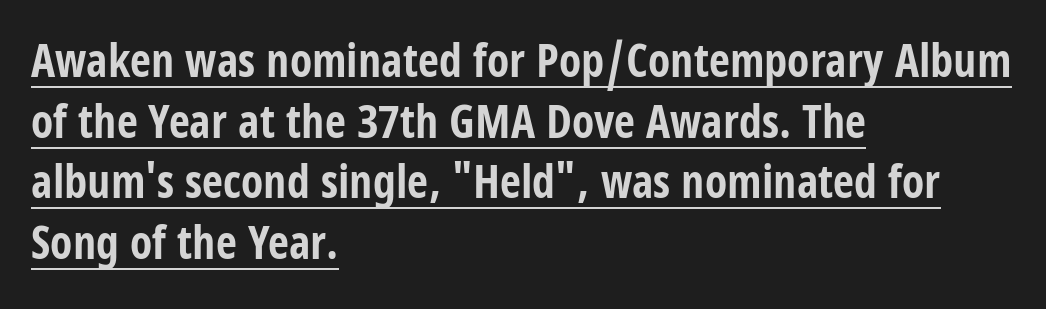
Check where the strokes stop: nothing finishes them off — pure sans. Ascenders rise straight up at ninety degrees. Vertical spacing — default. Think of a printed novel: that variable character pitch is what you see here. Is the letter spacing exaggerated? No — it looks like the ordinary default. Notice how a bar underscores the lettering throughout.
